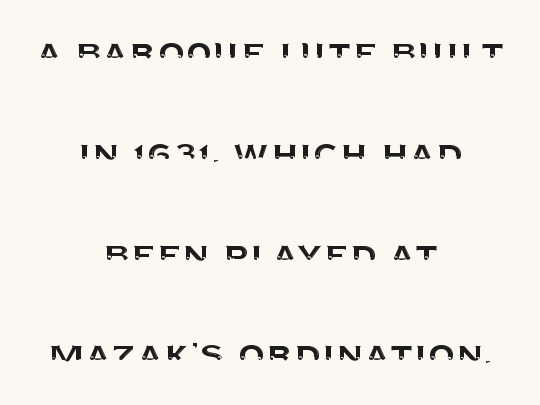
Q: Is the text italic (slanted)? A: No, it is upright.
Q: Is the typeface a serif or a sans-serif typeface? A: Sans-serif.
Q: Is the text underlined? A: No.
Q: How is the paragraph aligned? A: Centered.
Q: Is the spacing between letters normal or unusually wide? A: Normal.
Q: Is the spacing between lines tight, normal or loose? A: Loose.
Q: Width (condensed, normal, or wide)? A: Normal.
Q: Stroke contrast? A: Medium.
Q: x-height? A: Large.
Q: Monospaced? A: No.
